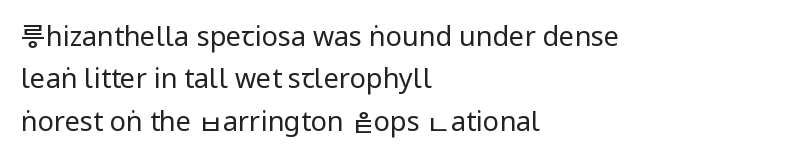
Characters follow at the spacing the type designer built in. Where is the straight margin? On the left. Weight: regular or lighter. Check the space under the baseline: it is left empty. Each new line begins a customary step beneath the previous one.
